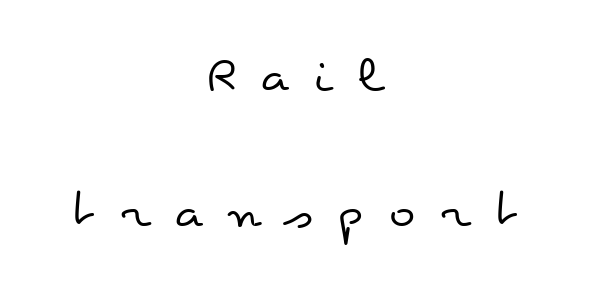
The image shows 55 px regular-weight, wide type, upright; set centered, loose line spacing (2.48x), unusually wide letter spacing (+0.45 em), not underlined; low stroke contrast and a small x-height.
